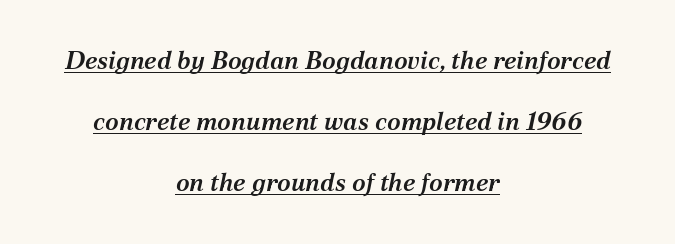
Q: Is the text bold? A: Semi-bold.
Q: Is the text italic (slanted)? A: Yes, it leans right by about 12 degrees.
Q: Is the text underlined? A: Yes.
Q: How is the paragraph aligned? A: Centered.
Q: Is the spacing between letters normal or unusually wide? A: Normal.
Q: Is the spacing between lines tight, normal or loose? A: Loose.
